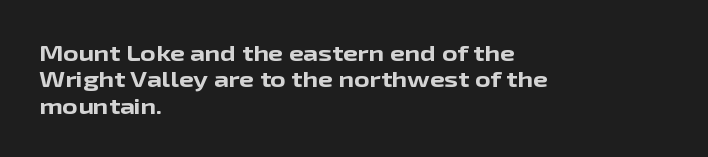
{"italic": "no", "bold": "yes", "underline": "no", "align": "left", "line_spacing": "normal", "line_spacing_ratio": 1.26, "letter_spacing": "normal", "letter_spacing_em": 0.0, "glyph_px": 21}
